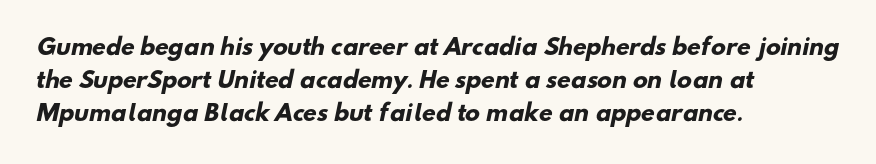
The horizontal fit of the characters is conventional and even. Every row of glyphs begins at an identical x-position on the left. Descenders are the only things crossing below the line. The leading is moderate, giving the passage an even texture. Heavy-handed strokes throughout: this text is bold.
